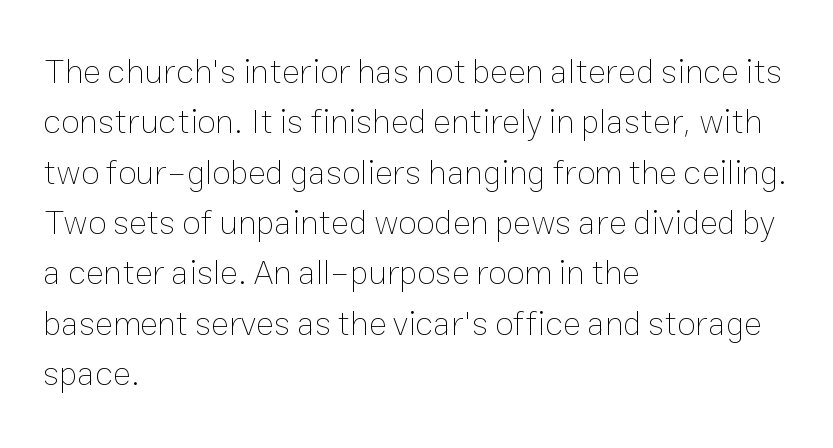
These lines are set flush left with a ragged right edge. Proportional: the letters do not fall into vertical columns. Is this a heavy cut? Hardly; it is regular or lighter. Is there much room between lines? A standard amount, neither cramped nor airy. Upright lettering throughout.
